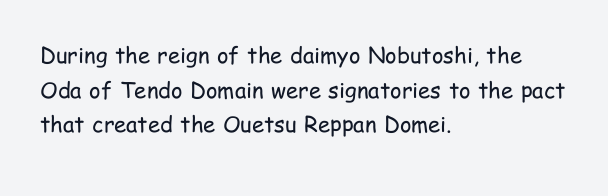
{"italic": "no", "bold": "no", "underline": "no", "align": "left", "line_spacing": "normal", "line_spacing_ratio": 1.57, "letter_spacing": "normal", "letter_spacing_em": 0.0, "glyph_px": 22}
